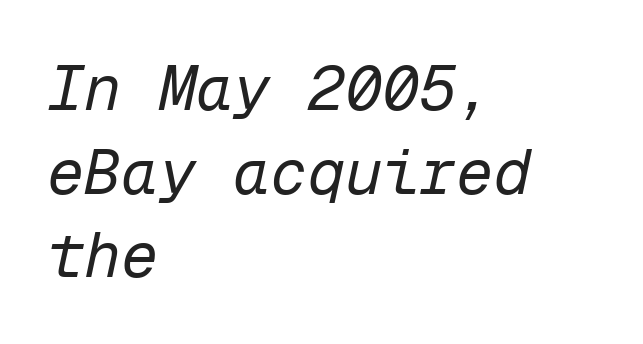
Quick note: italic. Visually the block forms a straight wall on the left and a jagged coastline on the right. Observe the ordinary spacing: letters are neighbours, not strangers. The leading is moderate, giving the passage an even texture. You could count columns in this text — the font is strictly monospaced. Stroke thickness stays within the range of a standard reading face or lighter.
